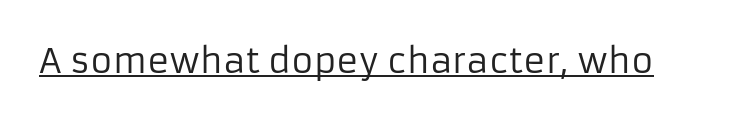
Q: Is the text bold? A: No.
Q: Is the text italic (slanted)? A: No, it is upright.
Q: Is the typeface a serif or a sans-serif typeface? A: Sans-serif.
Q: Is the text underlined? A: Yes.
Q: Is the spacing between letters normal or unusually wide? A: Normal.
Q: Width (condensed, normal, or wide)? A: Normal.
Q: Stroke contrast? A: Low.
Q: x-height? A: Medium.
Q: Monospaced? A: No.
